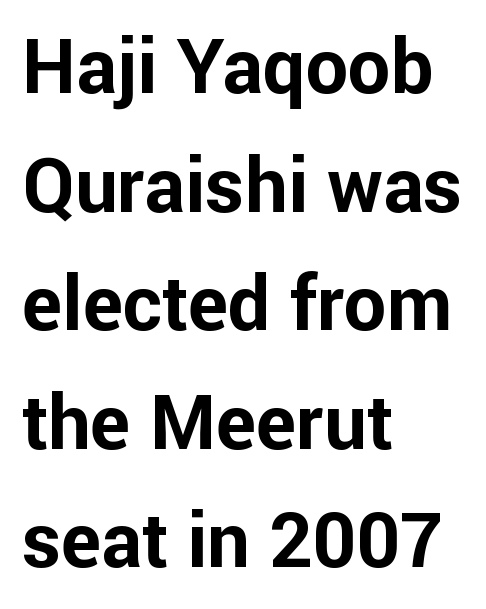
The image shows 76 px bold sans-serif type, upright; set left-aligned, normal line spacing (1.56x), normal letter spacing, not underlined; low stroke contrast and a medium x-height.
